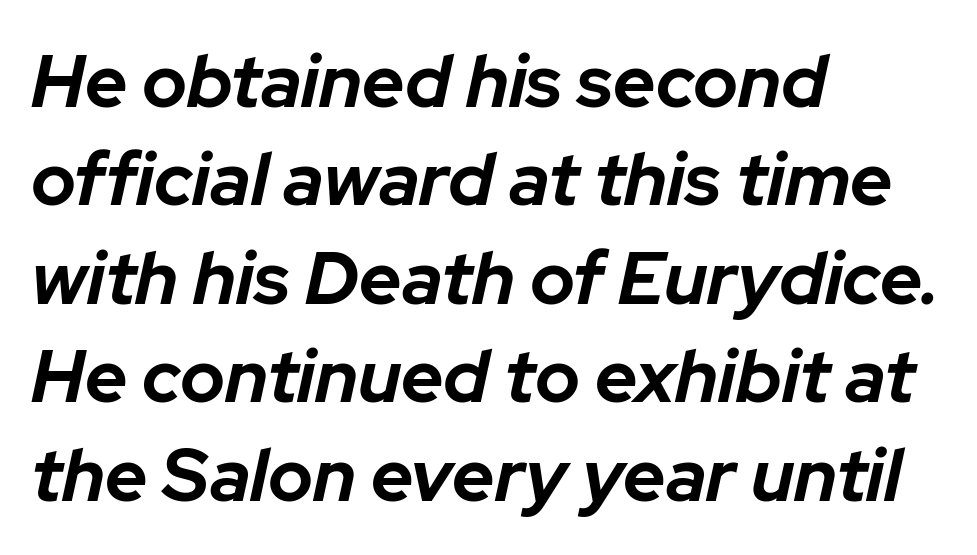
The image shows 74 px bold type, italic (leaning right); set left-aligned, normal line spacing (1.33x), normal letter spacing, not underlined; low stroke contrast and a medium x-height.
